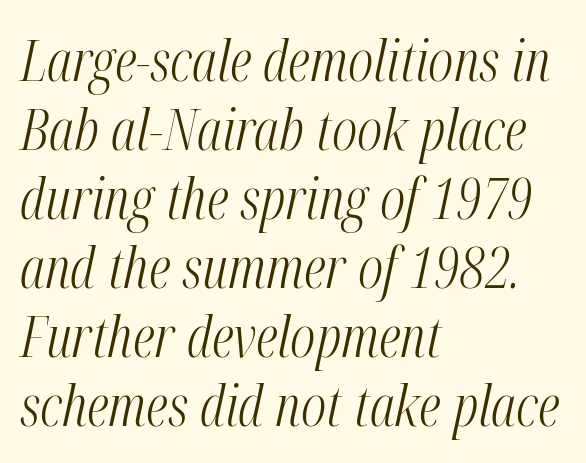
The image shows 57 px light, condensed type, italic (leaning right); set left-aligned, line spacing 1.21x, normal letter spacing, not underlined; medium stroke contrast and a medium x-height.
